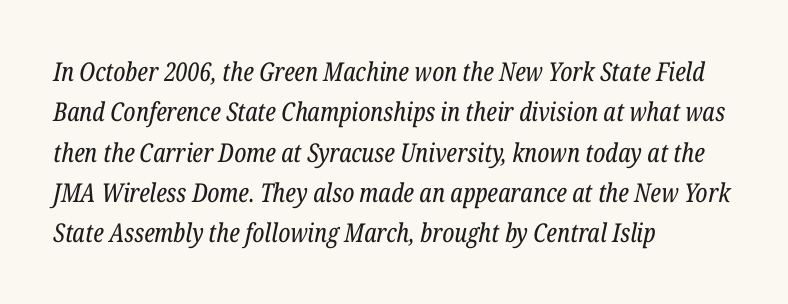
{"italic": "yes", "lean": "right", "slant_degrees": 12, "bold": "no", "underline": "no", "align": "left", "line_spacing": "normal", "line_spacing_ratio": 1.55, "letter_spacing": "normal", "letter_spacing_em": 0.0, "glyph_px": 26}
